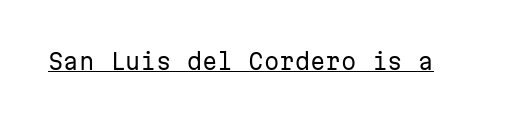
The image shows 22 px text type, upright; set normal letter spacing, underlined.
